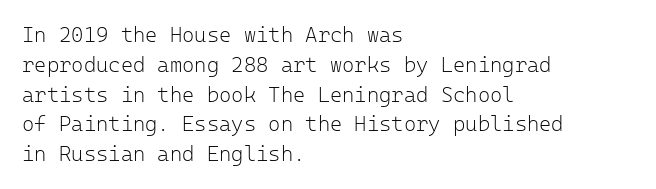
{"italic": "no", "bold": "no", "underline": "no", "align": "left", "line_spacing": "normal", "line_spacing_ratio": 1.42, "letter_spacing": "normal", "letter_spacing_em": 0.0, "glyph_px": 21}
